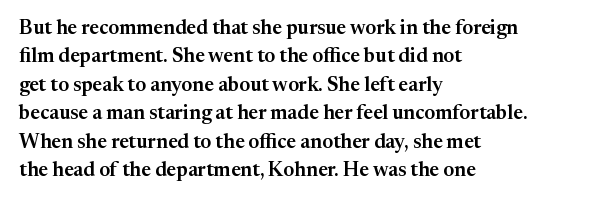
Q: Is the text italic (slanted)? A: No, it is upright.
Q: Is the text underlined? A: No.
Q: How is the paragraph aligned? A: Left-aligned.
Q: Is the spacing between letters normal or unusually wide? A: Normal.
Q: Is the spacing between lines tight, normal or loose? A: Normal.
